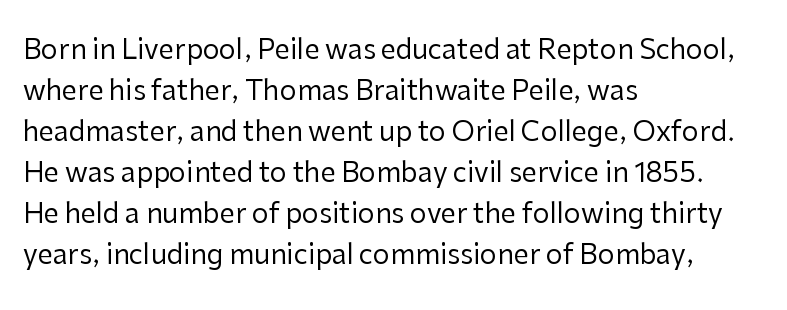
{"italic": "no", "bold": "no", "underline": "no", "align": "left", "line_spacing": "normal", "line_spacing_ratio": 1.52, "letter_spacing": "normal", "letter_spacing_em": 0.0, "glyph_px": 27}
